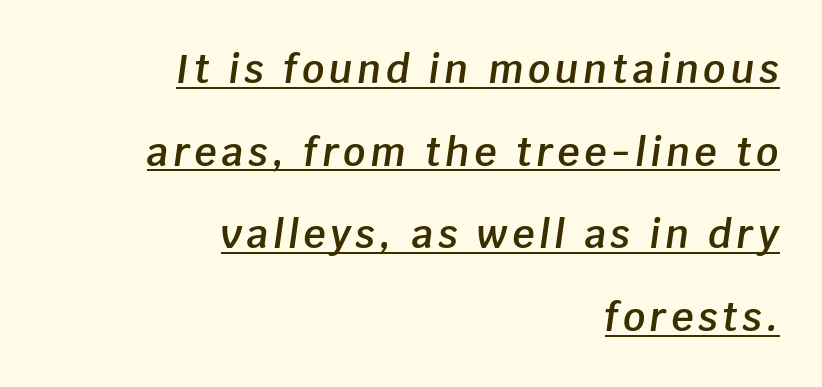
{"italic": "yes", "lean": "right", "slant_degrees": 8, "bold": "semi", "weight": "semibold", "width": "normal", "stroke_contrast": "low", "x_height": "large", "monospaced": "no", "underline": "yes", "align": "right", "line_spacing": "loose", "line_spacing_ratio": 2.12, "glyph_px": 39}
